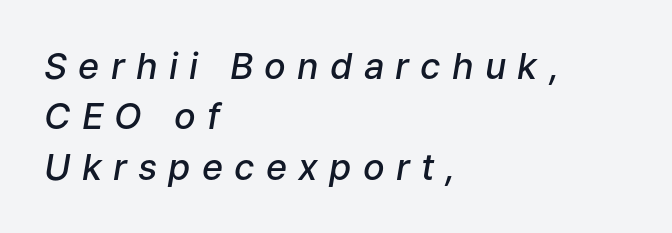
Does extra space separate the letters? Yes, quite a lot of it. The glyphs look as if they've been sheared to an angle. Proportional: the letters do not fall into vertical columns. Each line starts at the same left margin while the right side varies. Descenders are the only things crossing below the line.
